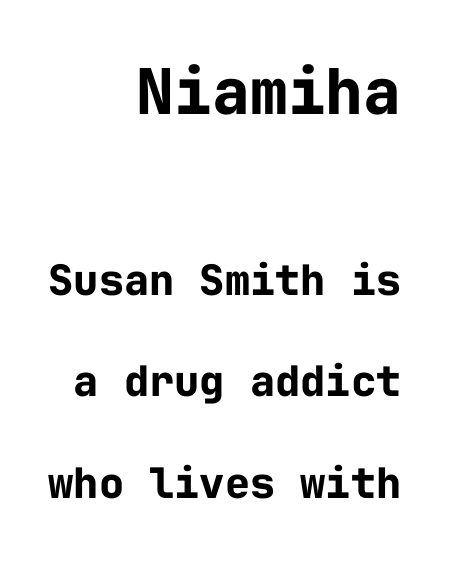
Compared with an ordinary text face, these strokes are far heavier — a full bold. These lines were composed using upright roman letters. The upper block of text is set noticeably larger than the block beneath it. Quick note: underline off.
